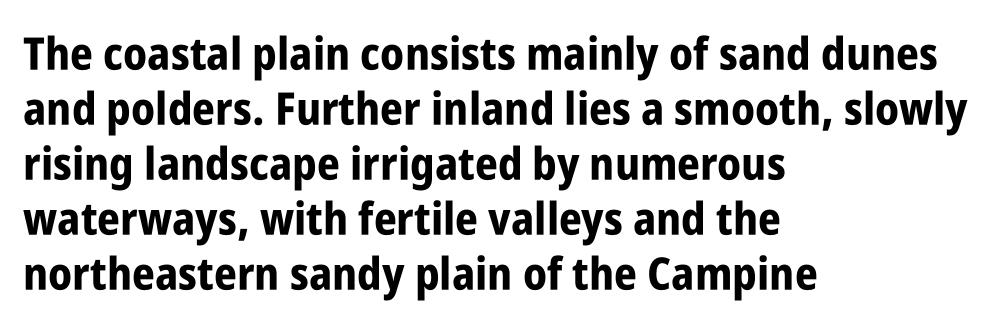
The horizontal fit of the characters is conventional and even. Think of a printed novel: that variable character pitch is what you see here. A typesetter would mark this as roman, not italic. Layout note: lines flush left.
